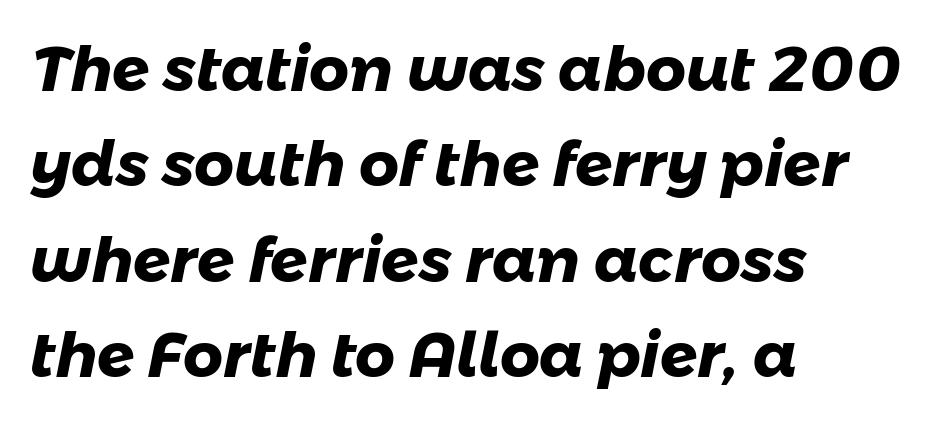
The image shows 62 px heavy sans-serif type; set left-aligned, normal line spacing (1.54x), normal letter spacing, not underlined; low stroke contrast and a medium x-height.
